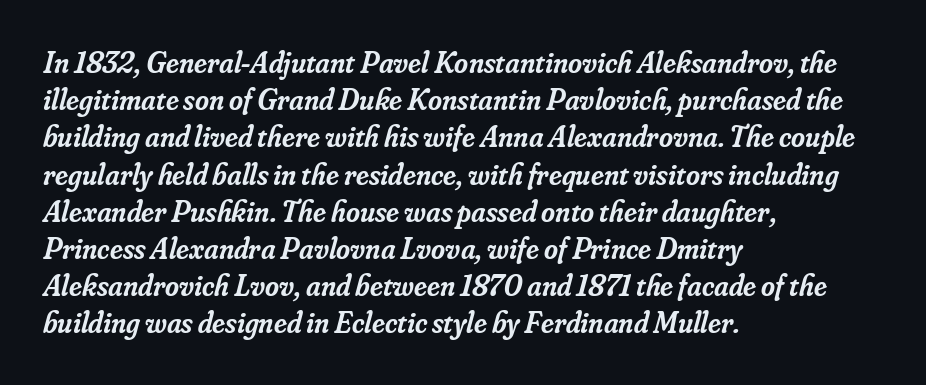
{"serif": "yes", "italic": "yes", "lean": "right", "slant_degrees": 16, "bold": "semi", "weight": "semibold", "width": "normal", "stroke_contrast": "low", "x_height": "small", "monospaced": "no", "underline": "no", "align": "left", "line_spacing_ratio": 1.24, "letter_spacing": "normal", "letter_spacing_em": 0.0, "glyph_px": 30}
